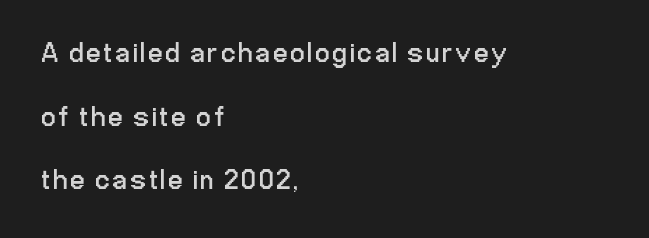
The image shows 28 px regular-weight, condensed sans-serif type, upright; set left-aligned, loose line spacing (2.27x), not underlined; low stroke contrast and a medium x-height.
